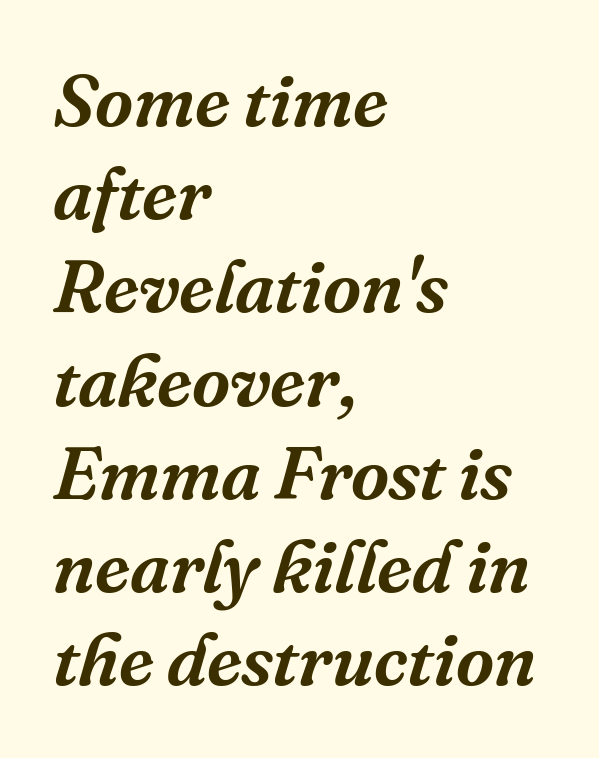
{"serif": "yes", "italic": "yes", "lean": "right", "slant_degrees": 16, "width": "normal", "stroke_contrast": "medium", "x_height": "medium", "monospaced": "no", "underline": "no", "align": "left", "line_spacing": "normal", "line_spacing_ratio": 1.26, "letter_spacing": "normal", "letter_spacing_em": 0.0, "glyph_px": 74}
